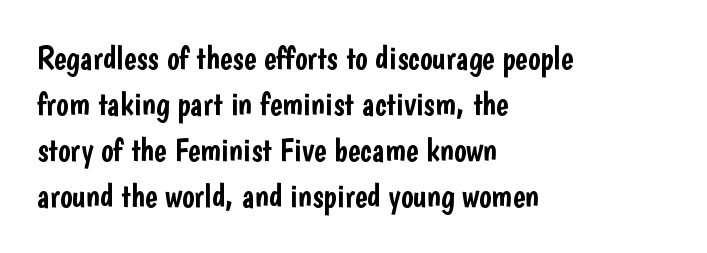
The rag falls on the right side of this text block. Unlike italic type, these characters show no tilt at all. Stroke terminals: plain, sans-serif. What's the leading like? Ordinary, nothing unusual. Character widths vary here, with narrow letters taking less room than wide ones. Underlining? Definitely not there.
